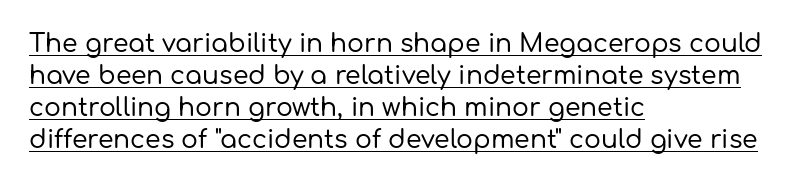
Quick note: not italic, upright. This is underlined copy, the kind a proofreader might mark for attention. A student would call this left alignment; a typographer would say flush left, rag right. There is no visible air inserted between adjacent glyphs. Compared with typical paragraphs, the rows here are spaced about the same.
